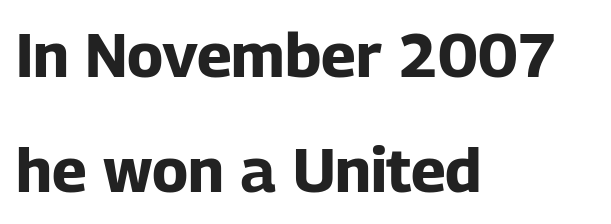
This rendering uses left alignment, leaving the right contour irregular. Each letter's strokes conclude bluntly, with no projecting serifs. The letters are bold, with thick, heavy strokes. A typesetter would call this zero additional tracking.
